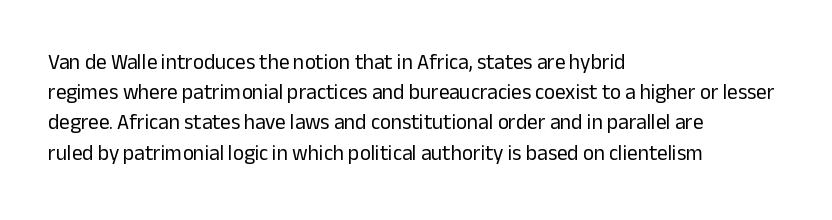
Regarding leading, the lines here are spaced in the standard way. Underline: absent. A classic flush-left, rag-right setting is used for this passage. Every character sits straight up, as roman type does.
